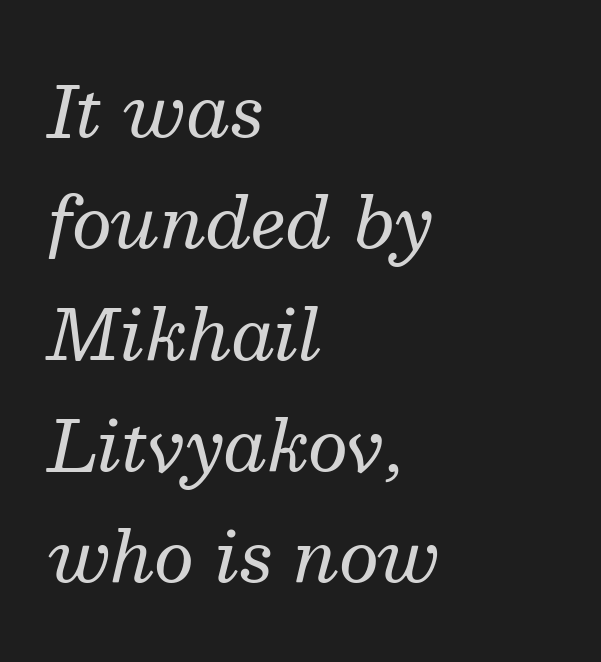
The image shows 70 px regular-weight serif type, italic (leaning right); set left-aligned, normal line spacing (1.59x), normal letter spacing, not underlined; medium stroke contrast and a medium x-height.
